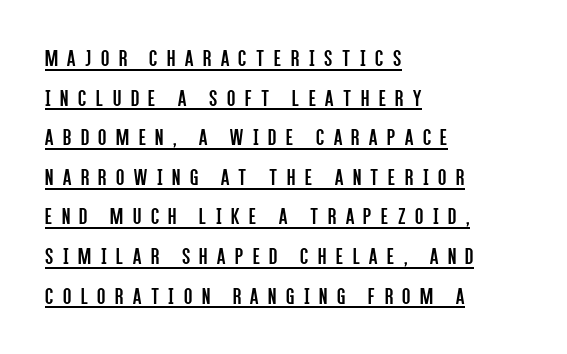
{"italic": "no", "bold": "no", "underline": "yes", "align": "left", "line_spacing": "normal", "line_spacing_ratio": 1.65, "letter_spacing": "wide", "letter_spacing_em": 0.4, "glyph_px": 24}
